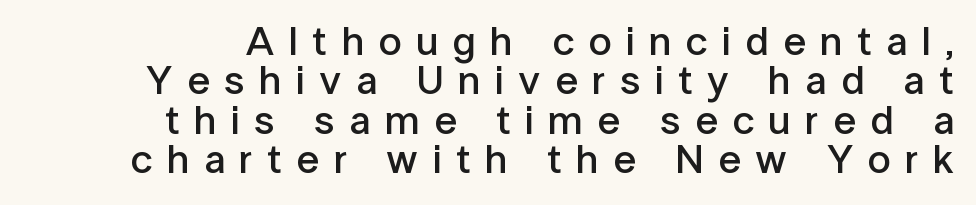
Does the lettering tilt? It doesn't — this is upright. In terms of leading, this rendering errs on the cramped side. Short note: letters widely spaced. The letters are semibold — heavier than regular but short of a full bold.
